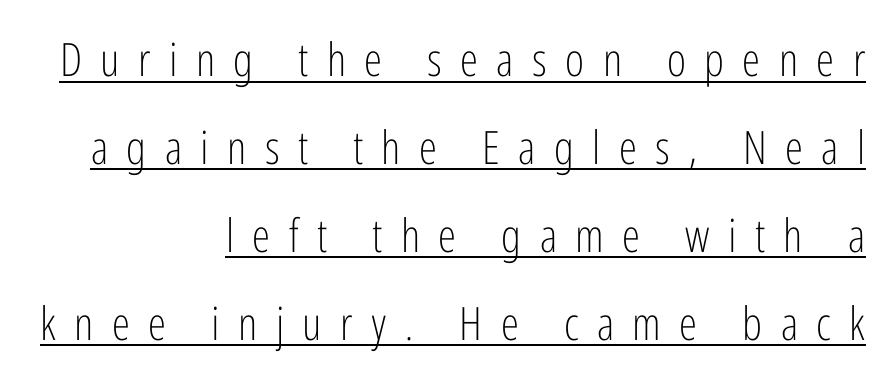
{"serif": "no", "italic": "no", "bold": "no", "weight": "light", "width": "condensed", "stroke_contrast": "low", "x_height": "medium", "monospaced": "no", "underline": "yes", "align": "right", "line_spacing": "loose", "line_spacing_ratio": 1.91, "letter_spacing": "wide", "letter_spacing_em": 0.4, "glyph_px": 46}
